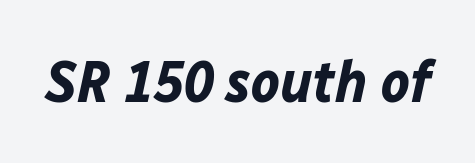
The image shows 60 px bold type, italic (leaning right); set normal letter spacing, not underlined; low stroke contrast and a medium x-height.
